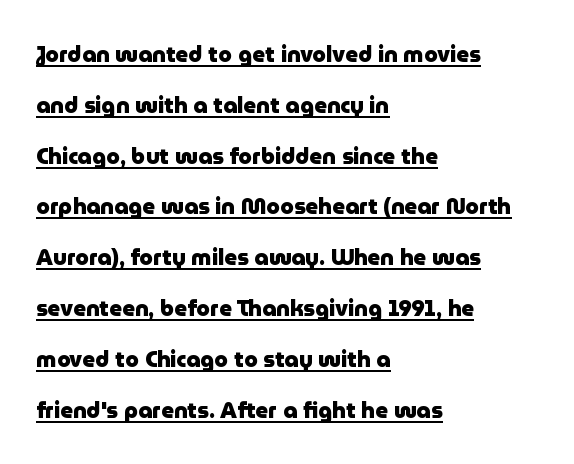
The image shows 22 px bold type, upright; set left-aligned, loose line spacing (2.31x), normal letter spacing, underlined.
